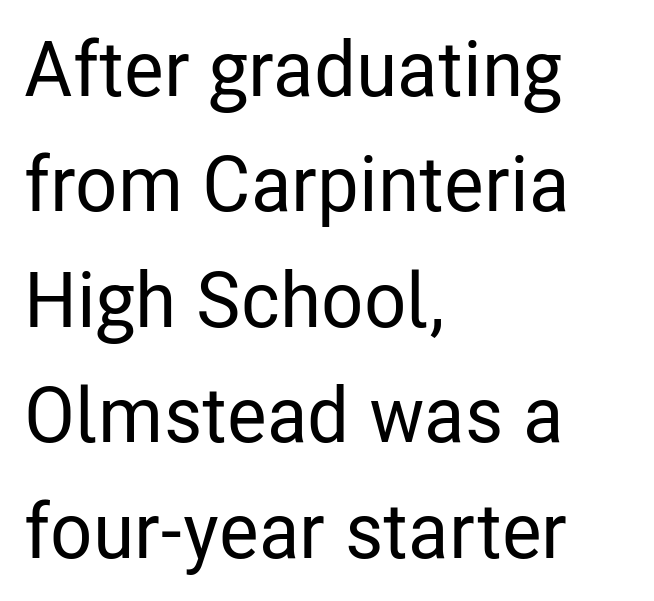
Q: Is the text italic (slanted)? A: No, it is upright.
Q: Is the typeface a serif or a sans-serif typeface? A: Sans-serif.
Q: Is the text underlined? A: No.
Q: How is the paragraph aligned? A: Left-aligned.
Q: Is the spacing between letters normal or unusually wide? A: Normal.
Q: Is the spacing between lines tight, normal or loose? A: Normal.
Q: Width (condensed, normal, or wide)? A: Condensed.
Q: Stroke contrast? A: Low.
Q: x-height? A: Medium.
Q: Monospaced? A: No.
